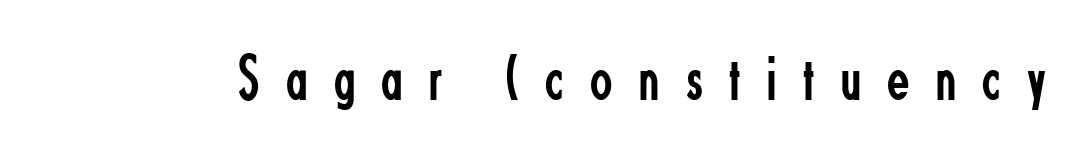
The image shows 65 px regular-weight, condensed sans-serif type, upright; set unusually wide letter spacing (+0.41 em), not underlined; low stroke contrast and a small x-height.
